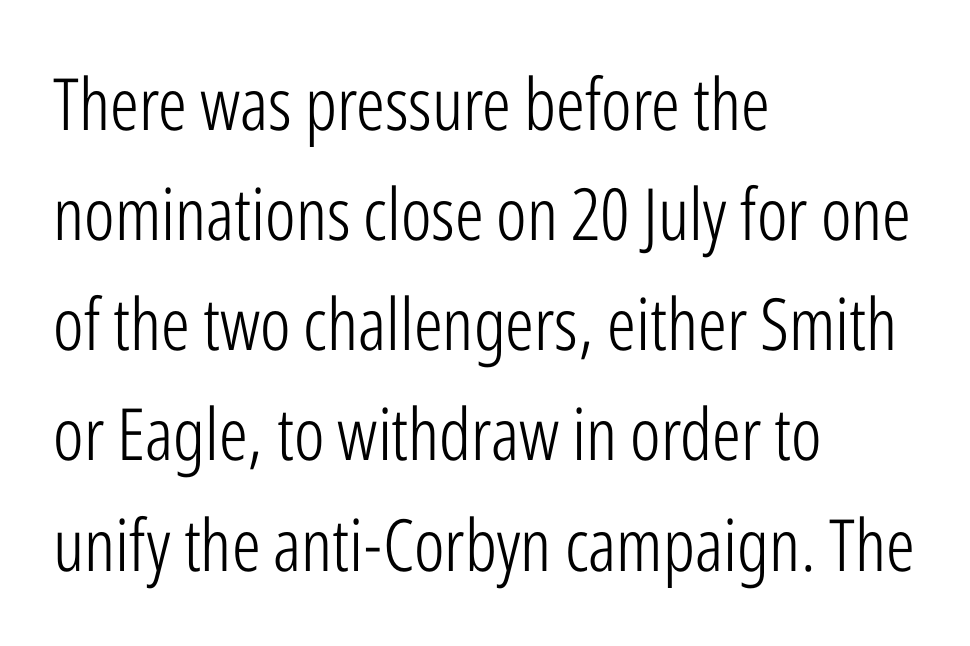
The image shows 72 px light, condensed sans-serif type, upright; set left-aligned, normal line spacing (1.53x), normal letter spacing, not underlined; low stroke contrast and a medium x-height.
